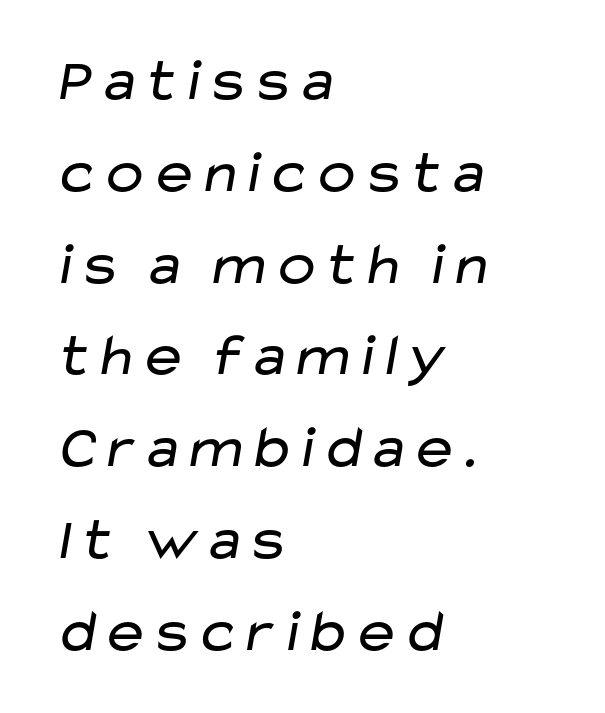
Proportional: the letters do not fall into vertical columns. Horizontal alignment here is leftward, the default for most running prose. The specimen omits any rule beneath the text block's lines. The designer left line spacing at the default. Students, note that the glyphs here touch the page at normal intervals. Nope, no serifs anywhere on these letters.
